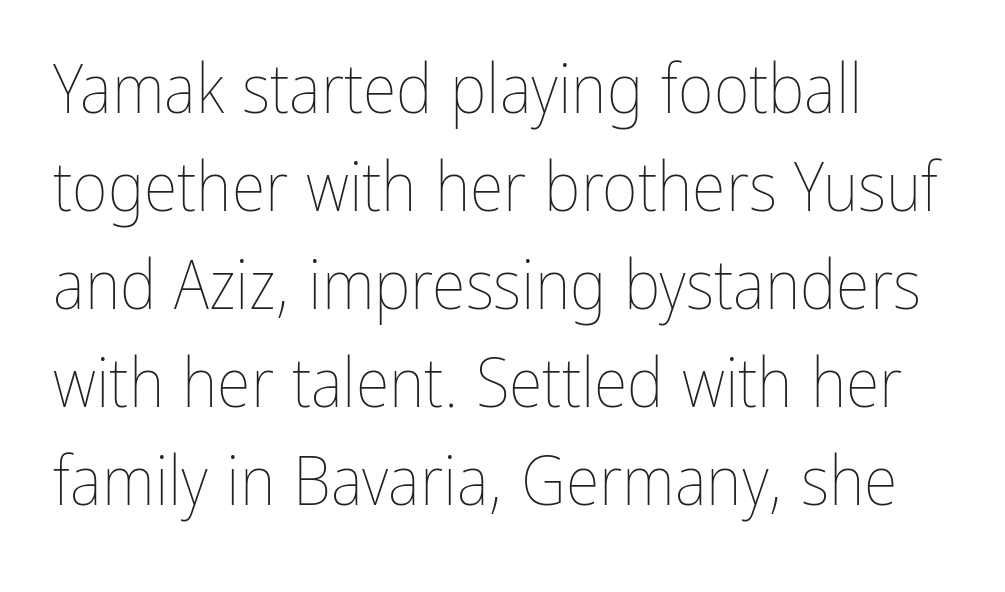
{"italic": "no", "bold": "no", "weight": "thin", "width": "condensed", "stroke_contrast": "low", "x_height": "medium", "monospaced": "no", "underline": "no", "line_spacing": "normal", "line_spacing_ratio": 1.42, "letter_spacing": "normal", "letter_spacing_em": 0.0, "glyph_px": 69}
